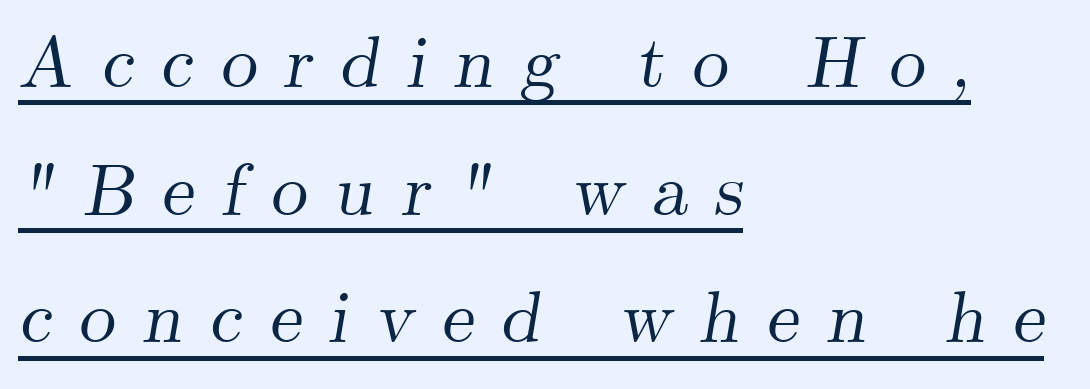
The image shows 73 px serif type, italic (leaning right); set left-aligned, line spacing 1.75x, unusually wide letter spacing (+0.37 em), underlined; medium stroke contrast and a small x-height.
